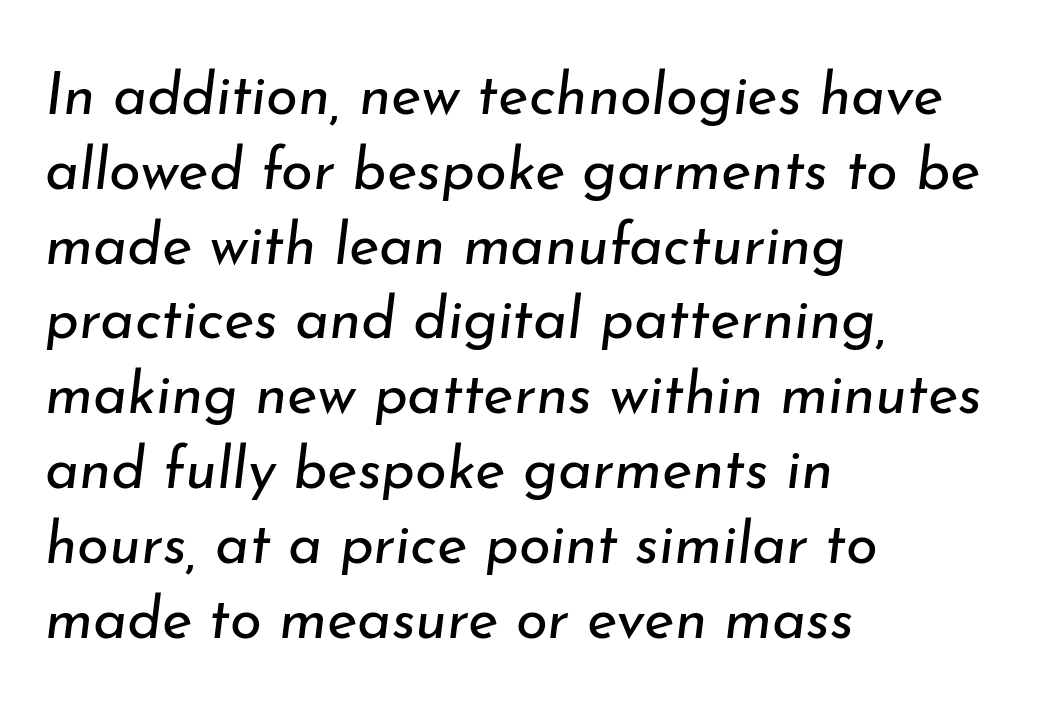
Q: Is the text bold? A: No.
Q: Is the text italic (slanted)? A: Yes, it leans right by about 7 degrees.
Q: Is the text underlined? A: No.
Q: How is the paragraph aligned? A: Left-aligned.
Q: Is the spacing between letters normal or unusually wide? A: Normal.
Q: Is the spacing between lines tight, normal or loose? A: Normal.
Q: Width (condensed, normal, or wide)? A: Normal.
Q: Stroke contrast? A: Low.
Q: x-height? A: Small.
Q: Monospaced? A: No.
